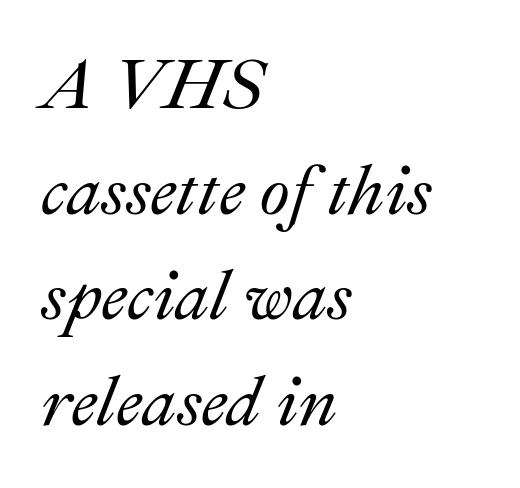
Q: Is the text italic (slanted)? A: Yes, it leans right by about 22 degrees.
Q: Is the text underlined? A: No.
Q: How is the paragraph aligned? A: Left-aligned.
Q: Is the spacing between letters normal or unusually wide? A: Normal.
Q: Is the spacing between lines tight, normal or loose? A: Normal.
Q: Width (condensed, normal, or wide)? A: Normal.
Q: Stroke contrast? A: Medium.
Q: x-height? A: Small.
Q: Monospaced? A: No.
